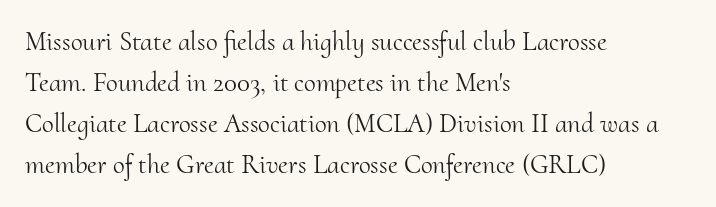
Q: Is the text bold? A: No.
Q: Is the text italic (slanted)? A: No, it is upright.
Q: Is the text underlined? A: No.
Q: How is the paragraph aligned? A: Left-aligned.
Q: Is the spacing between letters normal or unusually wide? A: Normal.
Q: Is the spacing between lines tight, normal or loose? A: Normal.
